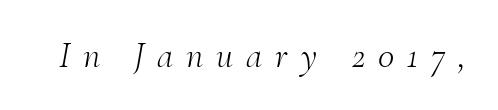
A light-to-regular cut is what we see here. Does the type have serifs? Yes, each stem ends in a small foot. Varying glyph widths throughout — classic text-font behaviour. If you drew a line through each stem, it would be angled. Between one letter and the next there's a generous, obvious gap.
